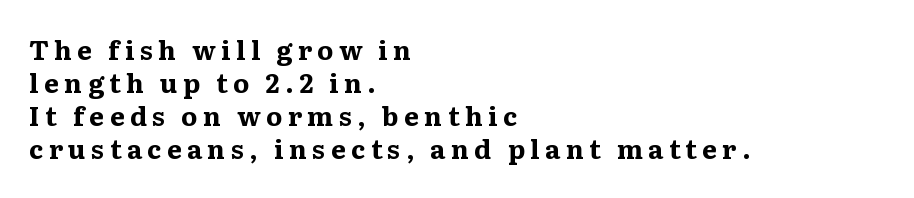
Q: Is the text bold? A: Yes.
Q: Is the text italic (slanted)? A: No, it is upright.
Q: Is the text underlined? A: No.
Q: How is the paragraph aligned? A: Left-aligned.
Q: Is the spacing between letters normal or unusually wide? A: Unusually wide.
Q: Is the spacing between lines tight, normal or loose? A: Normal.
